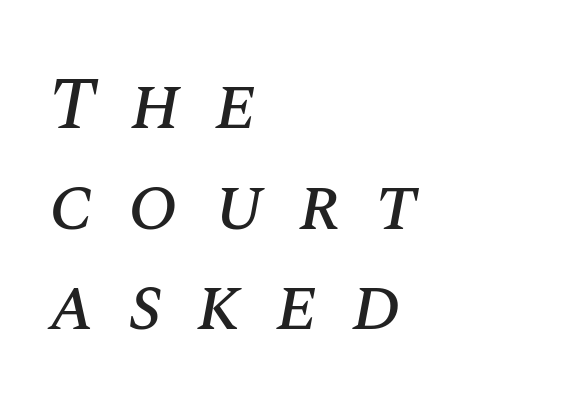
{"italic": "yes", "lean": "right", "slant_degrees": 10, "width": "normal", "stroke_contrast": "medium", "x_height": "large", "monospaced": "no", "underline": "no", "align": "left", "line_spacing": "normal", "line_spacing_ratio": 1.36, "letter_spacing": "wide", "letter_spacing_em": 0.46, "glyph_px": 74}
